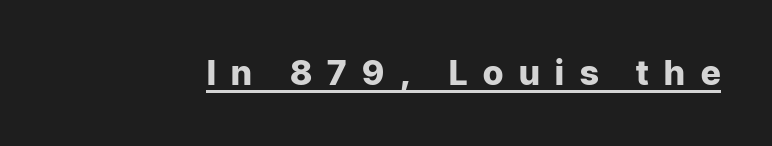
The image shows 34 px heavy sans-serif type, upright; set unusually wide letter spacing (+0.46 em), underlined; low stroke contrast and a medium x-height.
